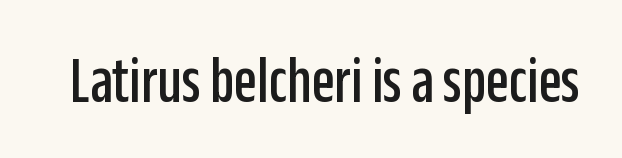
Q: Is the text italic (slanted)? A: No, it is upright.
Q: Is the typeface a serif or a sans-serif typeface? A: Sans-serif.
Q: Is the text underlined? A: No.
Q: Is the spacing between letters normal or unusually wide? A: Normal.
Q: Width (condensed, normal, or wide)? A: Condensed.
Q: Stroke contrast? A: Low.
Q: x-height? A: Large.
Q: Monospaced? A: No.
